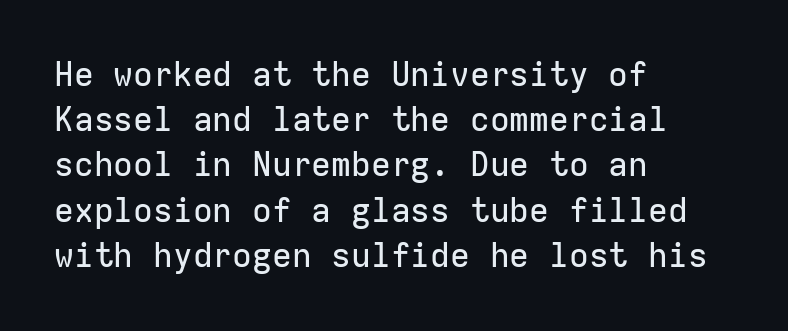
The image shows 33 px sans-serif type, upright, monospaced; set left-aligned, normal line spacing (1.37x), normal letter spacing, not underlined; low stroke contrast and a medium x-height.
